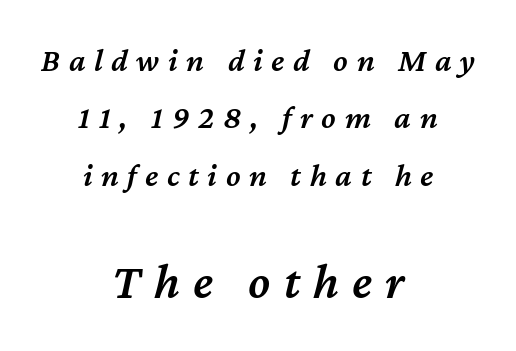
{"italic": "yes", "lean": "right", "slant_degrees": 12, "bold": "semi", "weight": "semibold", "width": "normal", "stroke_contrast": "medium", "x_height": "medium", "monospaced": "no", "underline": "no", "align": "center", "line_spacing_ratio": 1.74, "letter_spacing": "wide", "letter_spacing_em": 0.26, "larger_block": "second", "size_ratio": 1.52, "glyph_px": 50}
